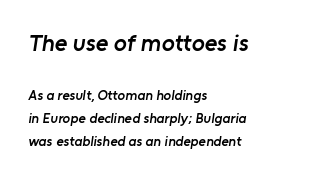
{"bold": "semi", "underline": "no", "align": "left", "line_spacing": "normal", "line_spacing_ratio": 1.63, "letter_spacing": "normal", "letter_spacing_em": 0.0, "larger_block": "first", "size_ratio": 1.71, "glyph_px": 24}
